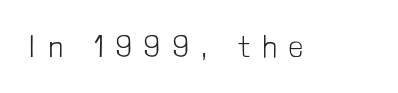
{"serif": "no", "italic": "no", "bold": "no", "weight": "light", "width": "condensed", "stroke_contrast": "low", "x_height": "medium", "monospaced": "no", "underline": "no", "letter_spacing": "wide", "letter_spacing_em": 0.43, "glyph_px": 30}
